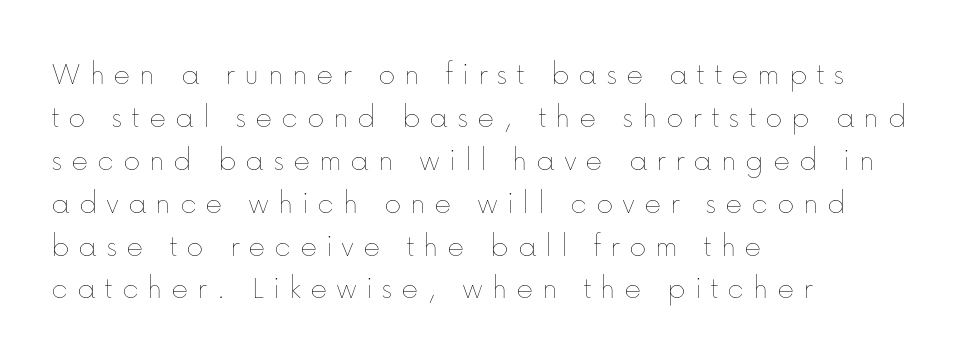
The image shows 33 px thin type, upright; set left-aligned, normal line spacing (1.3x), unusually wide letter spacing (+0.26 em), not underlined; low stroke contrast and a medium x-height.
